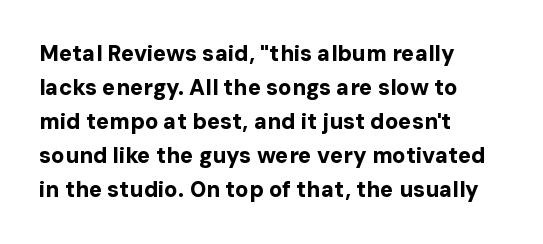
Q: Is the text bold? A: Yes.
Q: Is the text italic (slanted)? A: No, it is upright.
Q: Is the text underlined? A: No.
Q: How is the paragraph aligned? A: Left-aligned.
Q: Is the spacing between letters normal or unusually wide? A: Normal.
Q: Is the spacing between lines tight, normal or loose? A: Normal.
